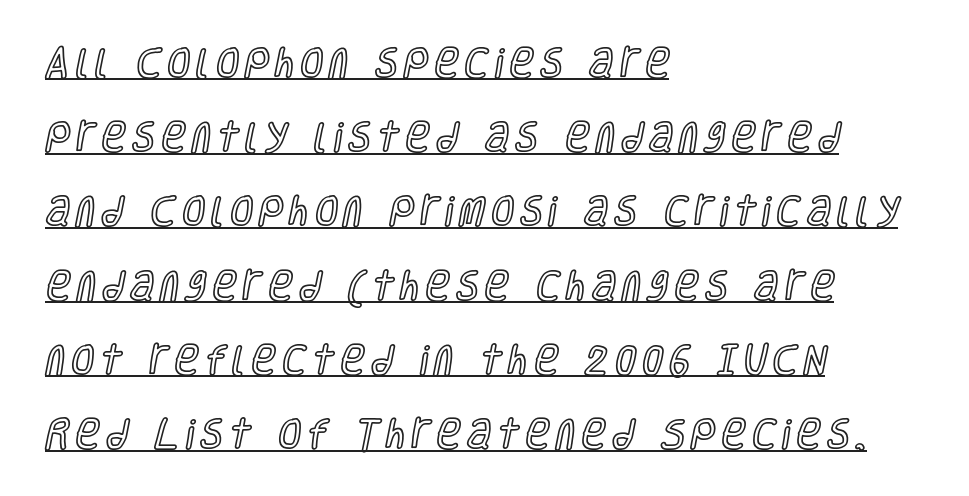
Q: Is the text italic (slanted)? A: Yes.
Q: Is the text underlined? A: Yes.
Q: How is the paragraph aligned? A: Left-aligned.
Q: Is the spacing between lines tight, normal or loose? A: Loose.
Q: Width (condensed, normal, or wide)? A: Condensed.
Q: x-height? A: Large.
Q: Monospaced? A: No.
